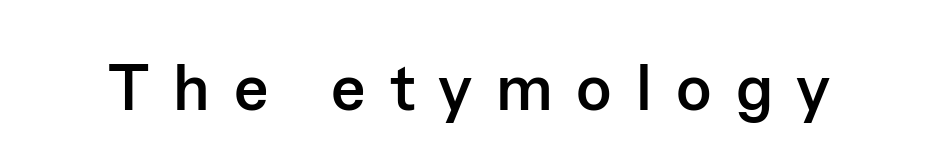
The image shows 65 px semibold sans-serif type, upright; set unusually wide letter spacing (+0.37 em), not underlined; low stroke contrast and a medium x-height.
